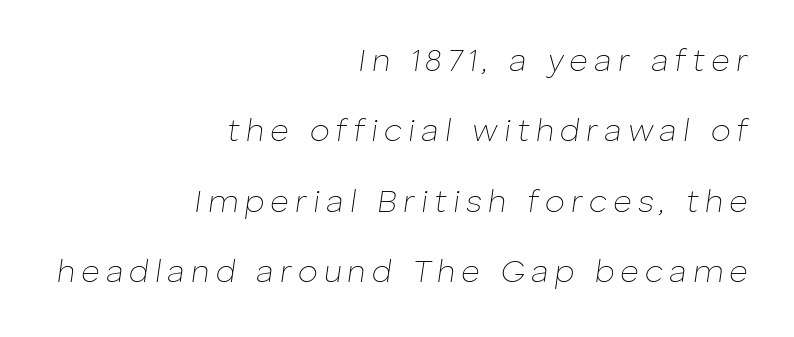
The image shows 32 px thin type, italic (leaning right); set right-aligned, loose line spacing (2.2x), not underlined; low stroke contrast and a medium x-height.
